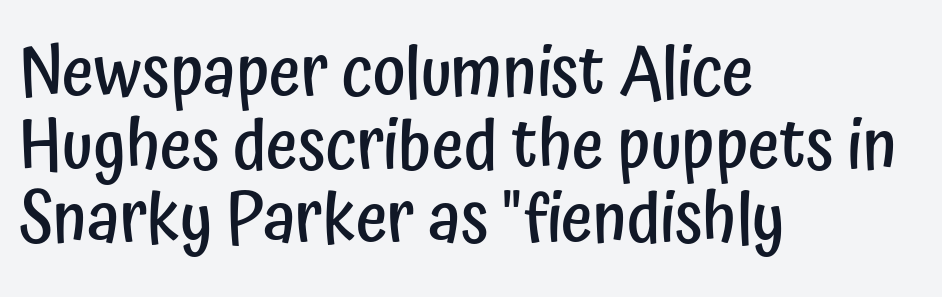
Q: Is the text bold? A: Semi-bold.
Q: Is the text italic (slanted)? A: No, it is upright.
Q: Is the typeface a serif or a sans-serif typeface? A: Sans-serif.
Q: Is the text underlined? A: No.
Q: How is the paragraph aligned? A: Left-aligned.
Q: Is the spacing between letters normal or unusually wide? A: Normal.
Q: Is the spacing between lines tight, normal or loose? A: Tight.
Q: Width (condensed, normal, or wide)? A: Condensed.
Q: Stroke contrast? A: Low.
Q: x-height? A: Medium.
Q: Monospaced? A: No.
